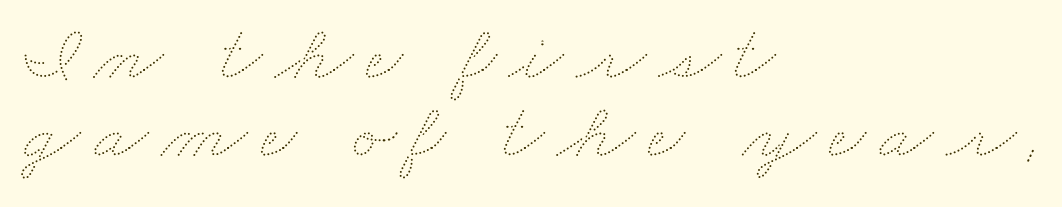
Q: Is the text bold? A: No.
Q: Is the text underlined? A: No.
Q: How is the paragraph aligned? A: Left-aligned.
Q: Is the spacing between lines tight, normal or loose? A: Tight.
Q: Width (condensed, normal, or wide)? A: Wide.
Q: Stroke contrast? A: Medium.
Q: x-height? A: Small.
Q: Monospaced? A: No.
